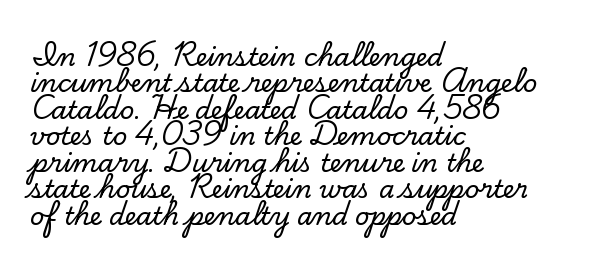
Q: Is the text italic (slanted)? A: Yes.
Q: Is the text underlined? A: No.
Q: How is the paragraph aligned? A: Left-aligned.
Q: Is the spacing between letters normal or unusually wide? A: Normal.
Q: Is the spacing between lines tight, normal or loose? A: Tight.
